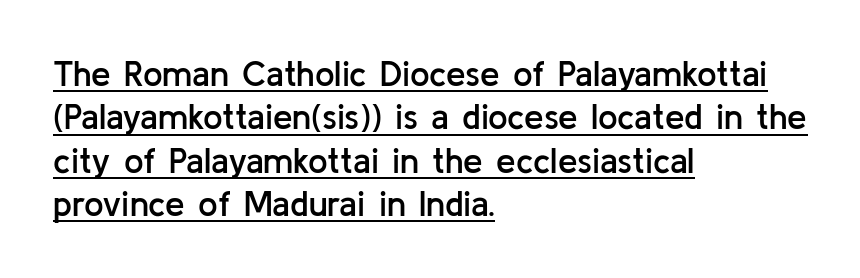
Q: Is the text bold? A: Semi-bold.
Q: Is the text italic (slanted)? A: No, it is upright.
Q: Is the typeface a serif or a sans-serif typeface? A: Sans-serif.
Q: Is the text underlined? A: Yes.
Q: How is the paragraph aligned? A: Left-aligned.
Q: Is the spacing between letters normal or unusually wide? A: Normal.
Q: Width (condensed, normal, or wide)? A: Normal.
Q: Stroke contrast? A: Low.
Q: x-height? A: Medium.
Q: Monospaced? A: No.
